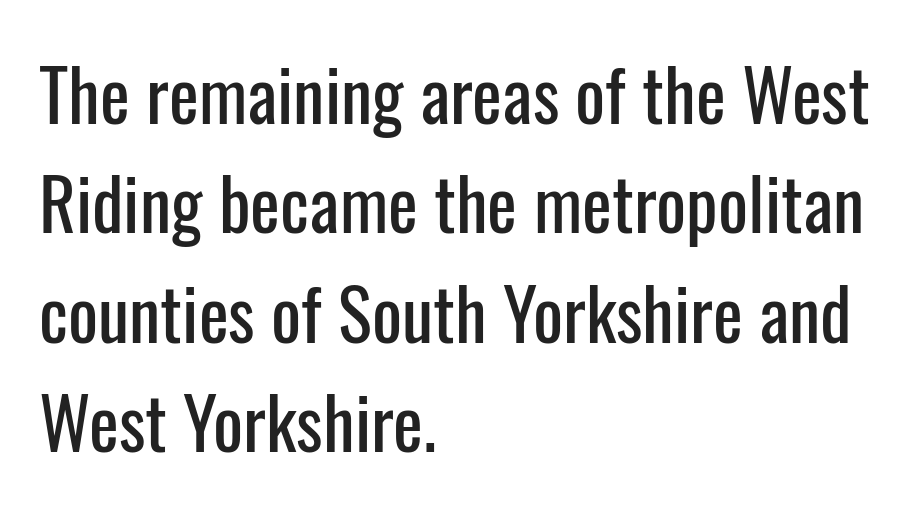
Q: Is the text italic (slanted)? A: No, it is upright.
Q: Is the typeface a serif or a sans-serif typeface? A: Sans-serif.
Q: Is the text underlined? A: No.
Q: How is the paragraph aligned? A: Left-aligned.
Q: Is the spacing between letters normal or unusually wide? A: Normal.
Q: Is the spacing between lines tight, normal or loose? A: Normal.
Q: Width (condensed, normal, or wide)? A: Condensed.
Q: Stroke contrast? A: Low.
Q: x-height? A: Medium.
Q: Monospaced? A: No.
